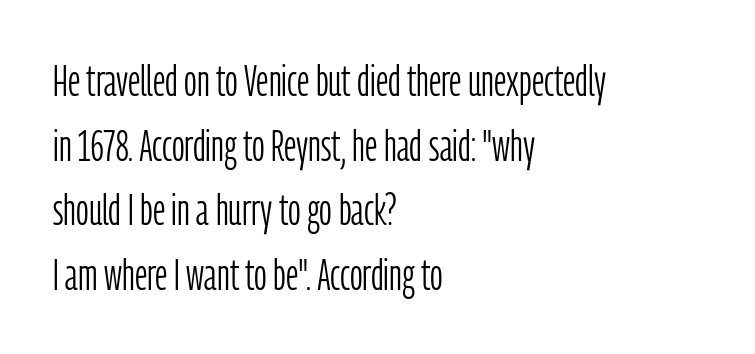
{"serif": "no", "italic": "no", "bold": "no", "weight": "light", "width": "condensed", "stroke_contrast": "low", "x_height": "medium", "monospaced": "no", "underline": "no", "align": "left", "line_spacing": "normal", "line_spacing_ratio": 1.47, "letter_spacing": "normal", "letter_spacing_em": 0.0, "glyph_px": 44}
